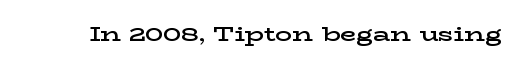
{"italic": "no", "bold": "semi", "underline": "no", "letter_spacing": "normal", "letter_spacing_em": 0.0, "glyph_px": 21}
